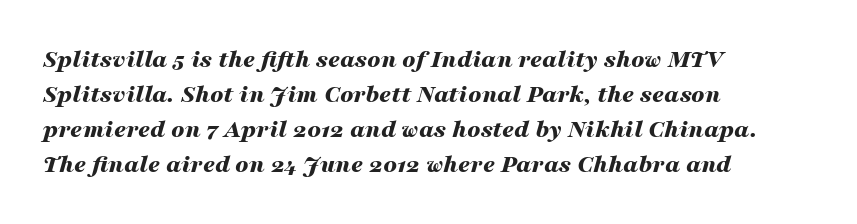
Yep, that's italic — everything's leaning. Line beginnings align vertically; line endings do not. The horizontal fit of the characters is conventional and even. Summary of vertical rhythm: regular, with standard interline spacing.
